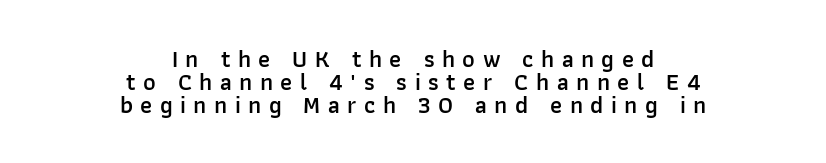
Short note: letters widely spaced. A fair bit of extra ink — the face is semibold, not bold. Rendered with straight, roman letterforms. Decoration check: the copy has no underline. One-word summary of the alignment: center. The line-height multiplier appears low, near solid setting.
